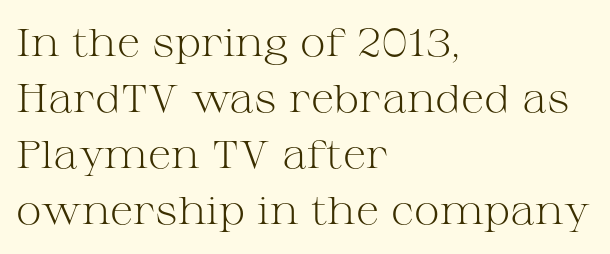
The image shows 39 px light, wide serif type, upright; set left-aligned, normal line spacing (1.44x), normal letter spacing, not underlined; medium stroke contrast and a medium x-height.
